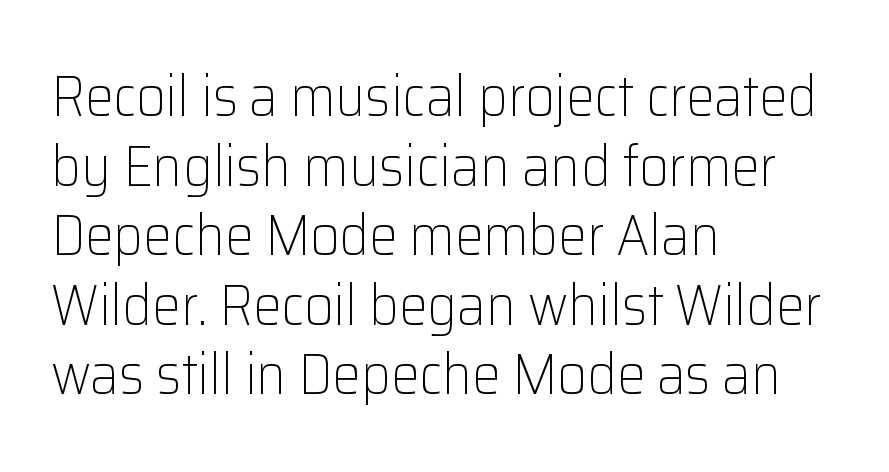
The image shows 57 px light sans-serif type, upright; set left-aligned, line spacing 1.22x, normal letter spacing, not underlined; low stroke contrast and a medium x-height.
